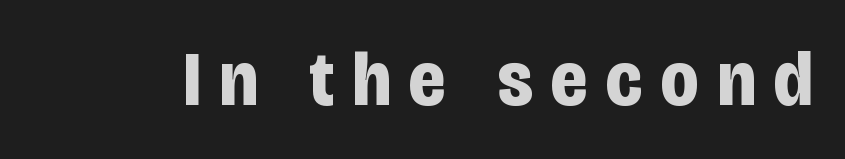
Q: Is the text bold? A: Yes.
Q: Is the text italic (slanted)? A: No, it is upright.
Q: Is the typeface a serif or a sans-serif typeface? A: Sans-serif.
Q: Is the text underlined? A: No.
Q: Is the spacing between letters normal or unusually wide? A: Unusually wide.
Q: Width (condensed, normal, or wide)? A: Condensed.
Q: Stroke contrast? A: Low.
Q: x-height? A: Large.
Q: Monospaced? A: No.
